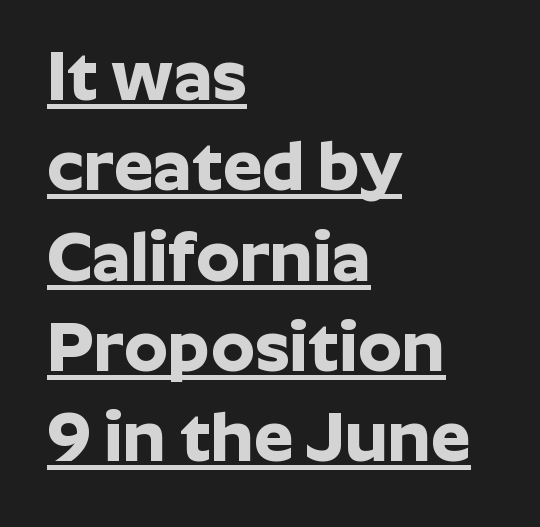
Short note: letters normally spaced. In terms of letterform style, serifs are entirely absent. Compared with undecorated copy, this sample adds a rule below the words. You can tell it's not italic because the verticals are truly vertical. The letters advance in unequal steps, a hallmark of proportional type. Look at the stroke-to-counter ratio: heavy, a bold.
